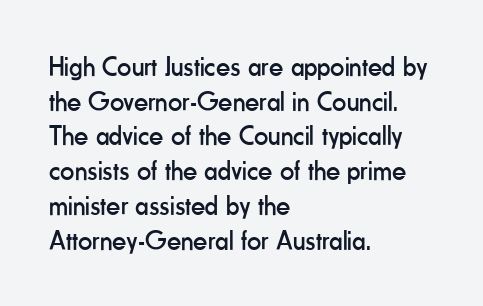
The image shows 28 px regular-weight, condensed sans-serif type, upright; set left-aligned, line spacing 1.24x, normal letter spacing, not underlined; low stroke contrast and a small x-height.
